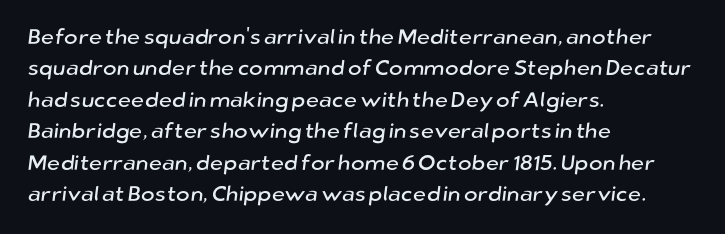
Q: Is the text underlined? A: No.
Q: How is the paragraph aligned? A: Left-aligned.
Q: Is the spacing between letters normal or unusually wide? A: Normal.
Q: Is the spacing between lines tight, normal or loose? A: Normal.
